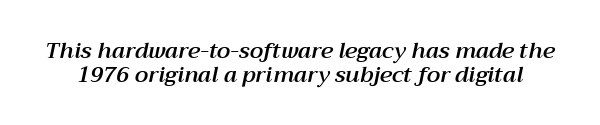
{"italic": "yes", "lean": "right", "slant_degrees": 12, "underline": "no", "line_spacing": "tight", "line_spacing_ratio": 1.07, "letter_spacing": "normal", "letter_spacing_em": 0.0, "glyph_px": 22}
